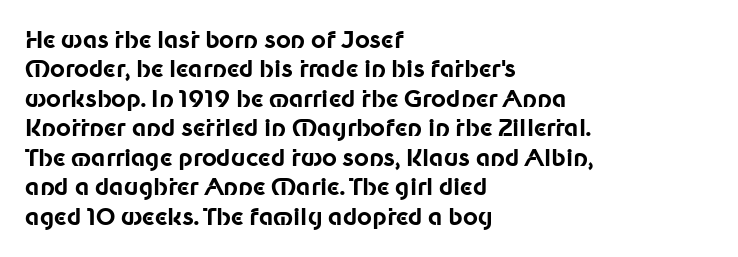
The image shows 23 px bold type, upright; set left-aligned, normal line spacing (1.28x), normal letter spacing, not underlined.
